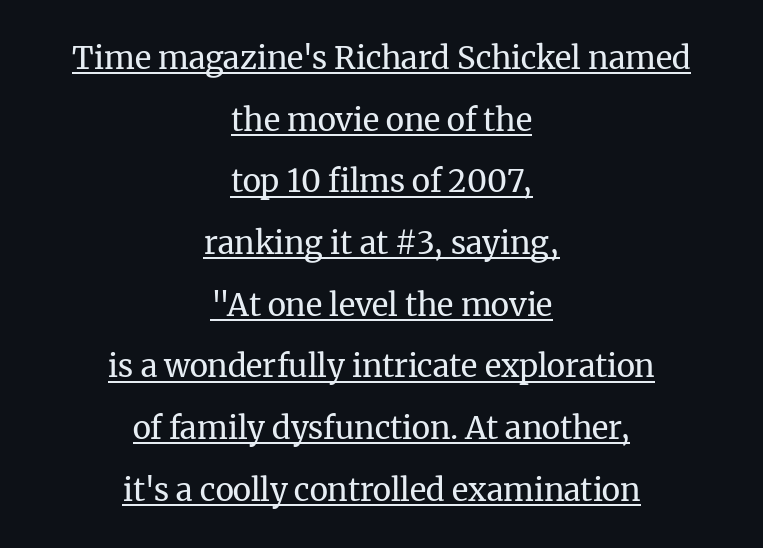
The image shows 31 px regular-weight serif type, upright; set centered, loose line spacing (1.99x), normal letter spacing, underlined; medium stroke contrast and a medium x-height.
